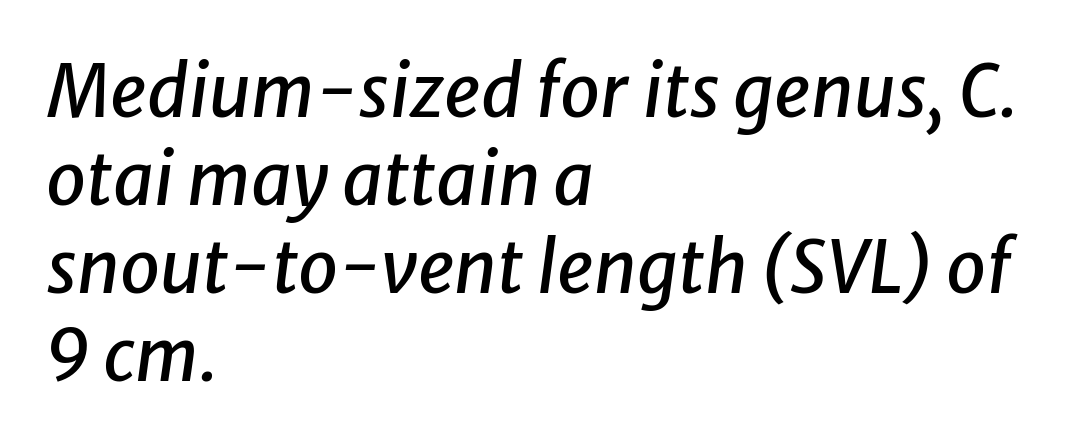
The compositor pushed each line to the left boundary. Observe the ordinary spacing: letters are neighbours, not strangers. This sample has the flowing, uneven cadence of proportional lettering. Looking at the ascenders, they clearly lean.
